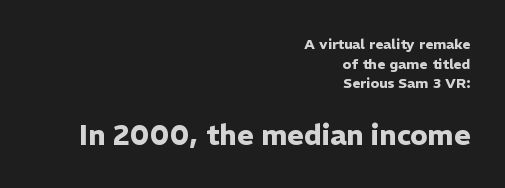
The image shows 28 px heavy sans-serif type, upright; set right-aligned, normal line spacing (1.41x), normal letter spacing, not underlined; the second (bottom) block is 2.0x larger; low stroke contrast and a medium x-height.
